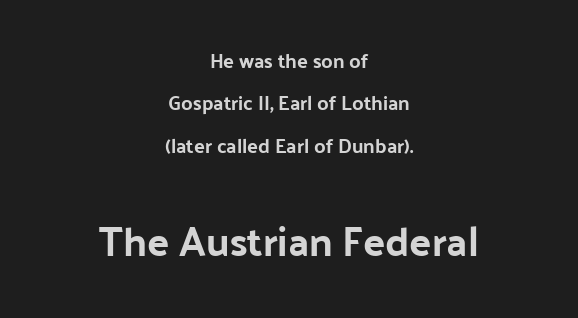
Look at the glyph heights: the lower group is clearly the bigger setting. Interline gaps are noticeably wide in this sample. Between one letter and the next there's only the usual sliver of space. Think of a printed novel: that variable character pitch is what you see here. Every character sits straight up, as roman type does. Unlike a traditional serif, this face leaves its strokes unadorned.
